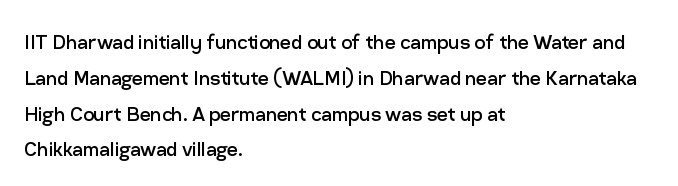
{"italic": "no", "bold": "no", "underline": "no", "align": "left", "line_spacing": "normal", "line_spacing_ratio": 1.49, "letter_spacing": "normal", "letter_spacing_em": 0.0, "glyph_px": 24}
